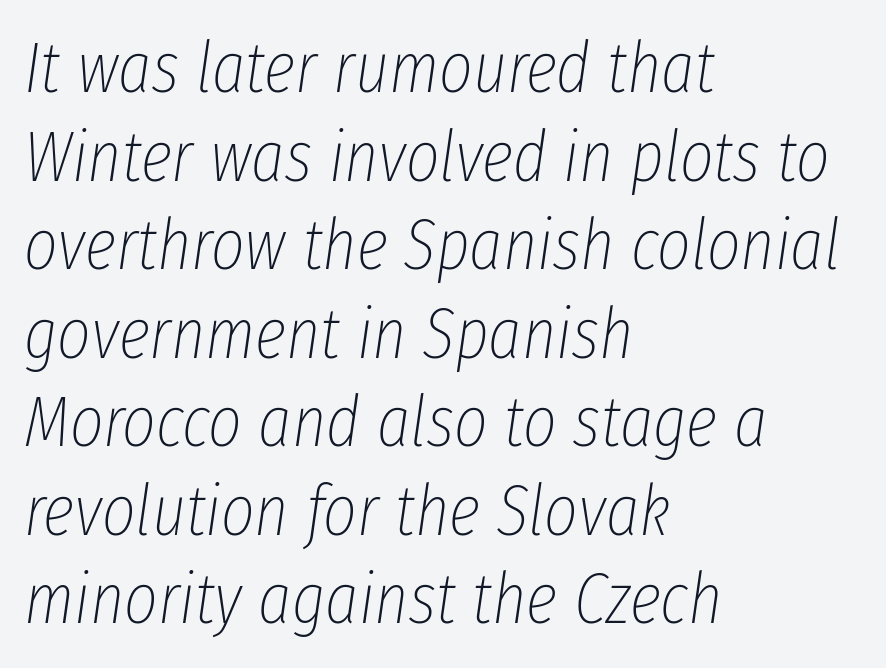
Q: Is the text bold? A: No.
Q: Is the text italic (slanted)? A: Yes, it leans right by about 8 degrees.
Q: Is the text underlined? A: No.
Q: How is the paragraph aligned? A: Left-aligned.
Q: Is the spacing between letters normal or unusually wide? A: Normal.
Q: Width (condensed, normal, or wide)? A: Condensed.
Q: Stroke contrast? A: Low.
Q: x-height? A: Medium.
Q: Monospaced? A: No.
